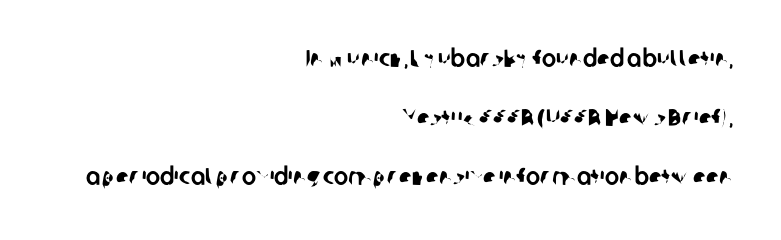
Q: Is the text underlined? A: No.
Q: How is the paragraph aligned? A: Right-aligned.
Q: Is the spacing between letters normal or unusually wide? A: Normal.
Q: Is the spacing between lines tight, normal or loose? A: Loose.
